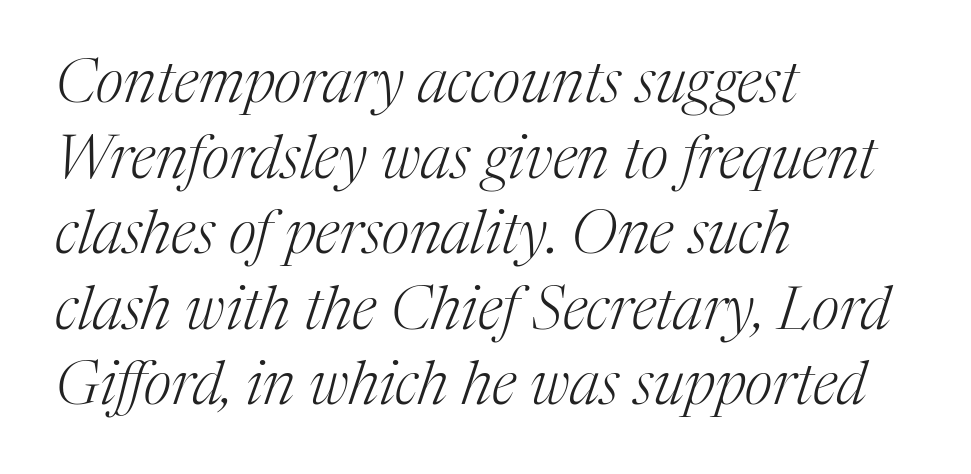
The image shows 60 px light serif type, italic (leaning right); set left-aligned, normal line spacing (1.26x), normal letter spacing, not underlined; medium stroke contrast and a medium x-height.
